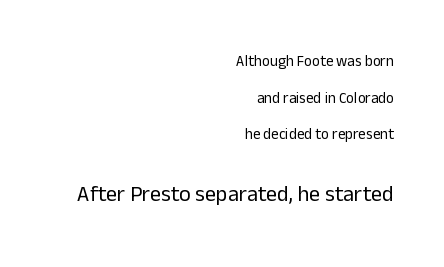
Does the copy run flush right? Yes — the right margin is perfectly even. Honestly, there is no underline to notice here at all. Upright lettering throughout. You could fit nearly another row in the gap between these rows. The letters sit at their default tracking, neither squeezed nor spread.
